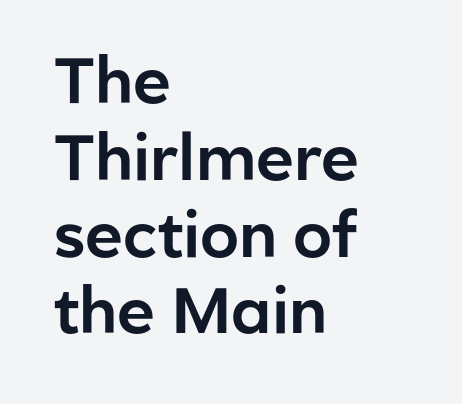
{"serif": "no", "italic": "no", "width": "normal", "stroke_contrast": "low", "x_height": "medium", "monospaced": "no", "underline": "no", "align": "left", "line_spacing_ratio": 1.2, "letter_spacing": "normal", "letter_spacing_em": 0.0, "glyph_px": 64}
